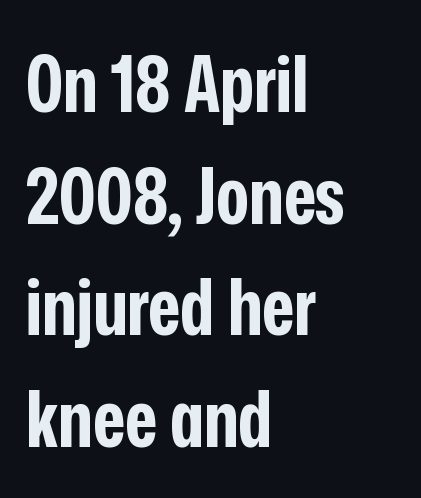
Q: Is the text bold? A: Yes.
Q: Is the text italic (slanted)? A: No, it is upright.
Q: Is the typeface a serif or a sans-serif typeface? A: Sans-serif.
Q: Is the text underlined? A: No.
Q: How is the paragraph aligned? A: Left-aligned.
Q: Is the spacing between letters normal or unusually wide? A: Normal.
Q: Is the spacing between lines tight, normal or loose? A: Normal.
Q: Width (condensed, normal, or wide)? A: Condensed.
Q: Stroke contrast? A: Low.
Q: x-height? A: Medium.
Q: Monospaced? A: No.
